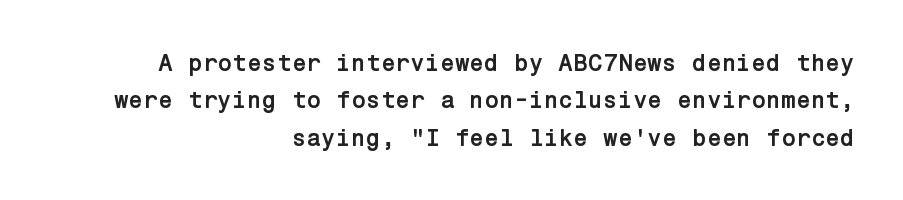
Unmarked baselines from the first word to the last. Compared with an ordinary text face, these strokes are far heavier — a full bold. The rag falls on the left side of this text block. The passage shown has conventional tracking throughout.
